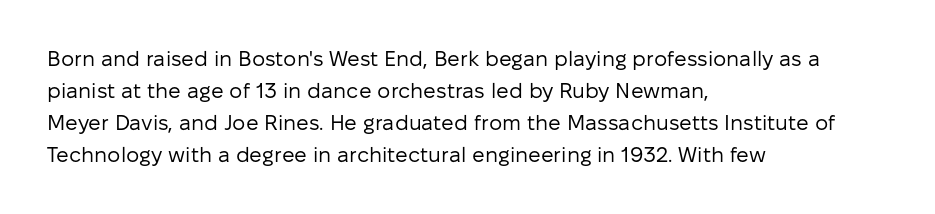
{"italic": "no", "bold": "no", "underline": "no", "align": "left", "line_spacing": "normal", "line_spacing_ratio": 1.53, "letter_spacing": "normal", "letter_spacing_em": 0.0, "glyph_px": 21}
